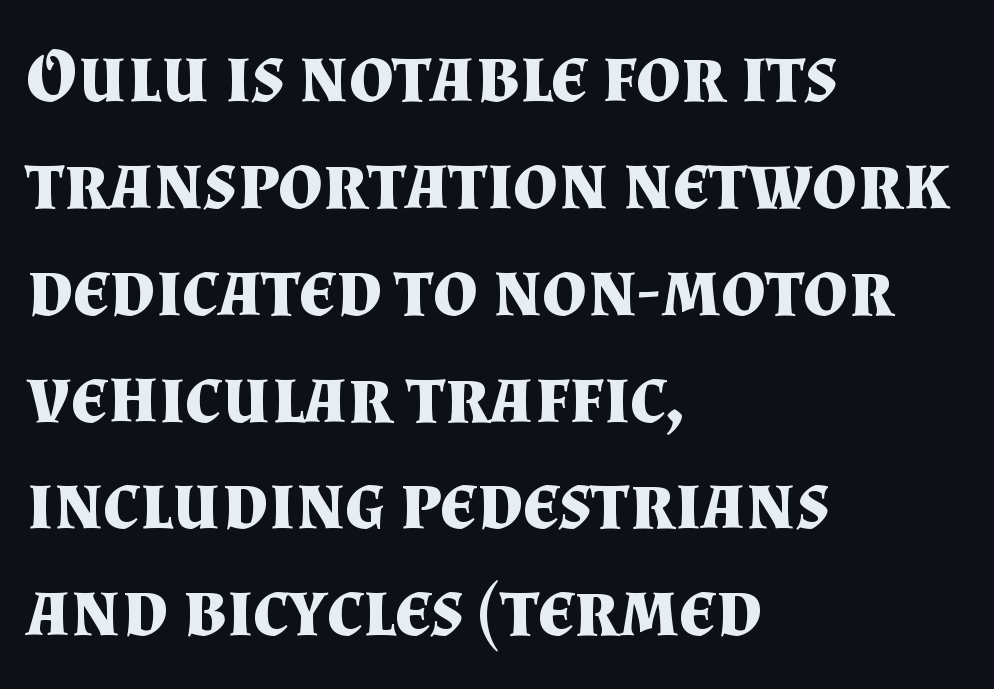
{"serif": "yes", "italic": "no", "bold": "yes", "weight": "bold", "width": "normal", "stroke_contrast": "medium", "x_height": "small", "monospaced": "no", "underline": "no", "align": "left", "line_spacing": "normal", "line_spacing_ratio": 1.37, "letter_spacing": "normal", "letter_spacing_em": 0.0, "glyph_px": 78}
